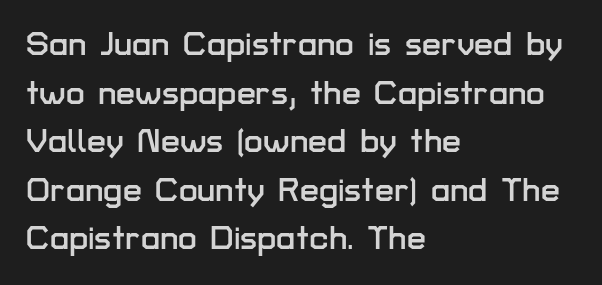
Q: Is the text italic (slanted)? A: No, it is upright.
Q: Is the typeface a serif or a sans-serif typeface? A: Sans-serif.
Q: Is the text underlined? A: No.
Q: How is the paragraph aligned? A: Left-aligned.
Q: Is the spacing between letters normal or unusually wide? A: Normal.
Q: Is the spacing between lines tight, normal or loose? A: Normal.
Q: Width (condensed, normal, or wide)? A: Normal.
Q: Stroke contrast? A: Low.
Q: x-height? A: Medium.
Q: Monospaced? A: No.
